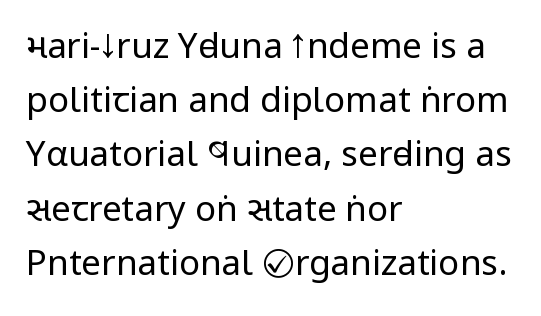
The image shows 35 px regular-weight, condensed sans-serif type, upright; set left-aligned, normal line spacing (1.55x), normal letter spacing, not underlined; low stroke contrast and a large x-height.
